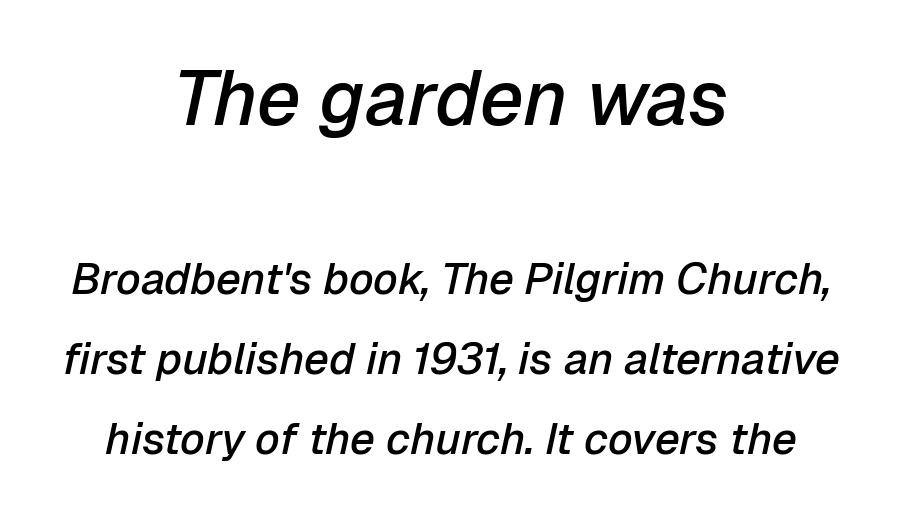
The image shows 77 px semibold type, italic (leaning right); set centered, line spacing 1.82x, normal letter spacing, not underlined; the first (top) block is 1.75x larger; low stroke contrast and a medium x-height.
